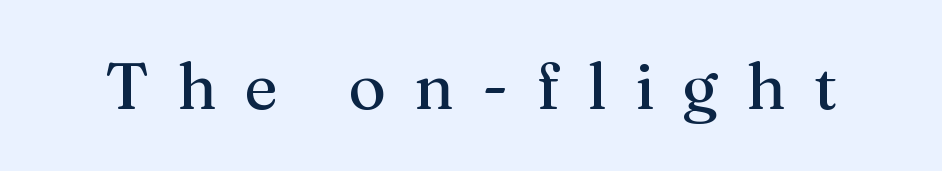
{"serif": "yes", "italic": "no", "bold": "no", "weight": "regular", "width": "normal", "stroke_contrast": "medium", "x_height": "medium", "monospaced": "no", "underline": "no", "letter_spacing": "wide", "letter_spacing_em": 0.43, "glyph_px": 65}
